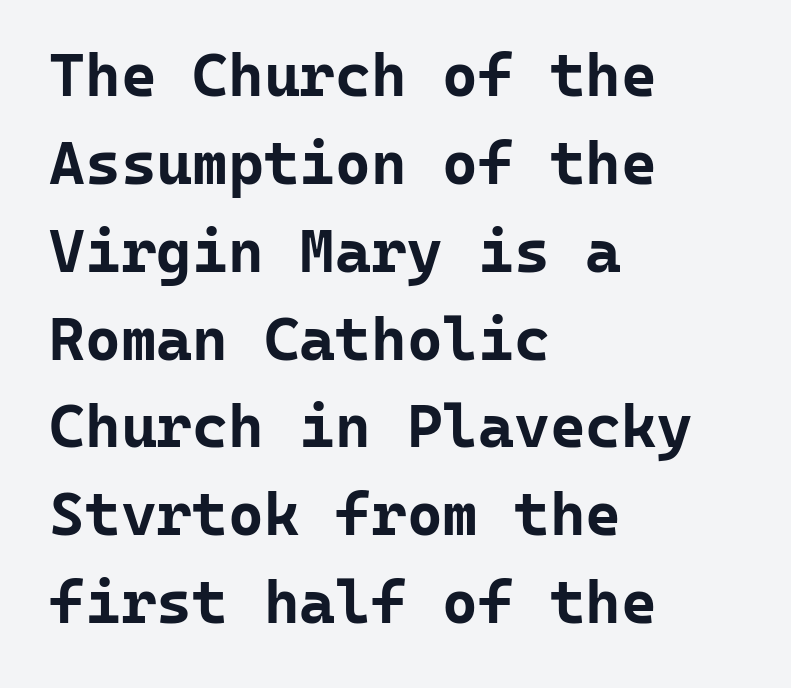
{"serif": "no", "italic": "no", "bold": "yes", "weight": "bold", "width": "normal", "stroke_contrast": "low", "x_height": "medium", "monospaced": "yes", "underline": "no", "align": "left", "line_spacing": "normal", "line_spacing_ratio": 1.44, "letter_spacing": "normal", "letter_spacing_em": 0.0, "glyph_px": 61}
